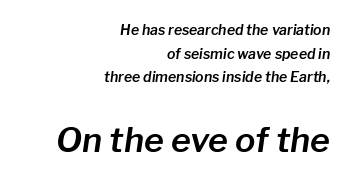
{"italic": "yes", "lean": "right", "slant_degrees": 8, "width": "normal", "stroke_contrast": "low", "x_height": "medium", "monospaced": "no", "underline": "no", "align": "right", "line_spacing": "normal", "line_spacing_ratio": 1.69, "letter_spacing": "normal", "letter_spacing_em": 0.0, "larger_block": "second", "size_ratio": 2.43, "glyph_px": 34}
